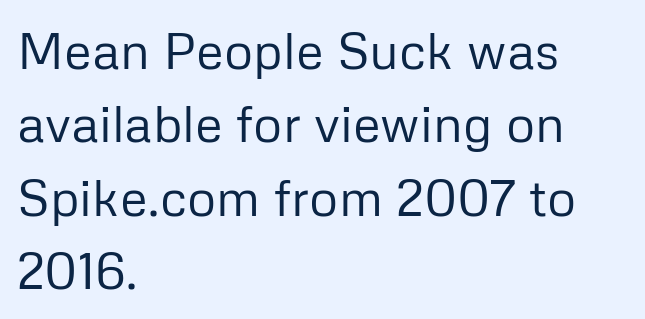
Do the characters align in a grid? No, the font is proportional. No extra tracking has been applied to these lines. No feet cap the strokes, marking this as sans-serif type. Vertical stems look standard width or narrower in stroke.
